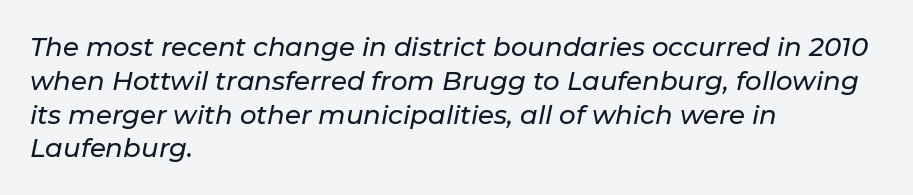
Q: Is the text italic (slanted)? A: Yes, it leans right by about 11 degrees.
Q: Is the text underlined? A: No.
Q: How is the paragraph aligned? A: Left-aligned.
Q: Is the spacing between letters normal or unusually wide? A: Normal.
Q: Is the spacing between lines tight, normal or loose? A: Normal.
